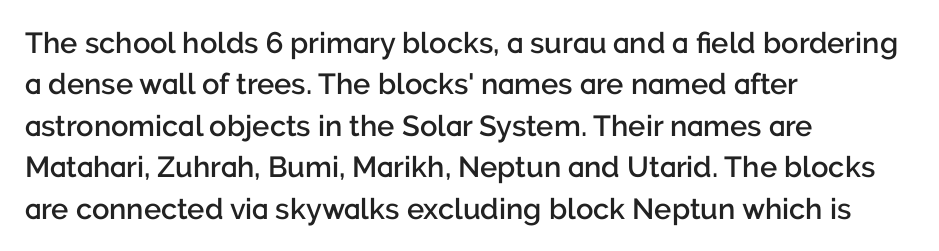
{"serif": "no", "italic": "no", "bold": "semi", "weight": "semibold", "width": "normal", "stroke_contrast": "low", "x_height": "medium", "monospaced": "no", "underline": "no", "align": "left", "line_spacing": "normal", "line_spacing_ratio": 1.43, "letter_spacing": "normal", "letter_spacing_em": 0.0, "glyph_px": 29}
